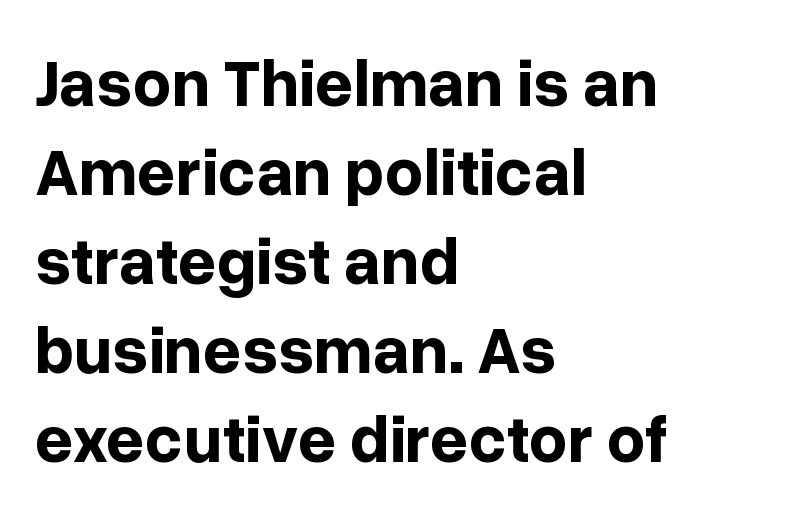
Q: Is the text bold? A: Yes.
Q: Is the text italic (slanted)? A: No, it is upright.
Q: Is the typeface a serif or a sans-serif typeface? A: Sans-serif.
Q: Is the text underlined? A: No.
Q: How is the paragraph aligned? A: Left-aligned.
Q: Is the spacing between letters normal or unusually wide? A: Normal.
Q: Is the spacing between lines tight, normal or loose? A: Normal.
Q: Width (condensed, normal, or wide)? A: Normal.
Q: Stroke contrast? A: Low.
Q: x-height? A: Medium.
Q: Monospaced? A: No.
